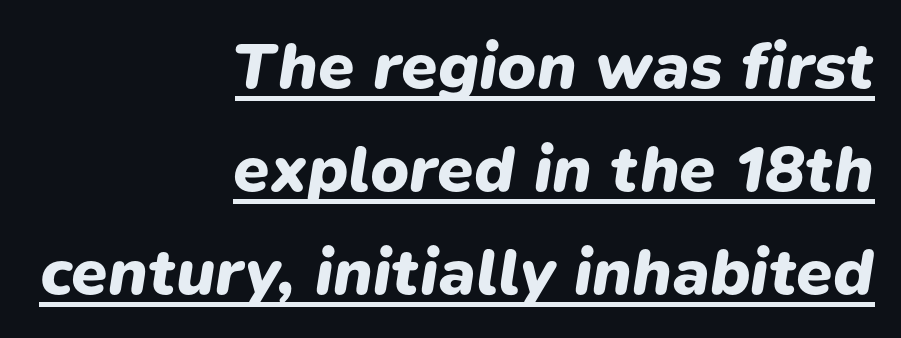
Q: Is the text bold? A: Yes.
Q: Is the text italic (slanted)? A: Yes, it leans right by about 9 degrees.
Q: Is the text underlined? A: Yes.
Q: How is the paragraph aligned? A: Right-aligned.
Q: Is the spacing between letters normal or unusually wide? A: Normal.
Q: Is the spacing between lines tight, normal or loose? A: Normal.
Q: Width (condensed, normal, or wide)? A: Normal.
Q: Stroke contrast? A: Low.
Q: x-height? A: Medium.
Q: Monospaced? A: No.
